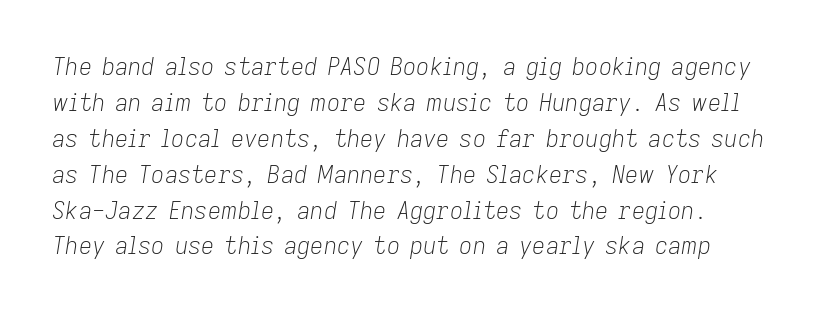
Q: Is the text bold? A: No.
Q: Is the text italic (slanted)? A: Yes, it leans right by about 9 degrees.
Q: Is the text underlined? A: No.
Q: Is the spacing between letters normal or unusually wide? A: Normal.
Q: Is the spacing between lines tight, normal or loose? A: Normal.
